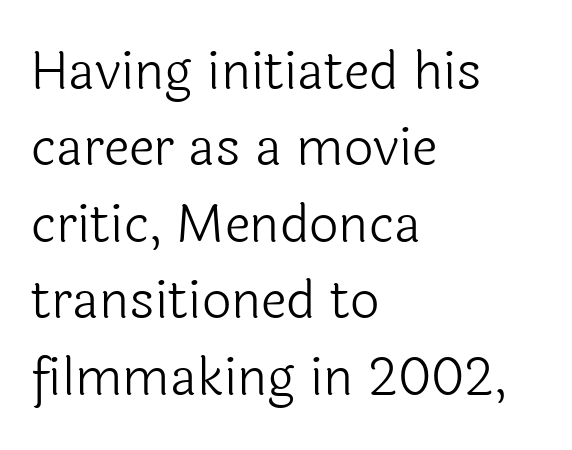
Q: Is the text bold? A: No.
Q: Is the text italic (slanted)? A: No, it is upright.
Q: Is the typeface a serif or a sans-serif typeface? A: Sans-serif.
Q: Is the text underlined? A: No.
Q: How is the paragraph aligned? A: Left-aligned.
Q: Is the spacing between letters normal or unusually wide? A: Normal.
Q: Is the spacing between lines tight, normal or loose? A: Normal.
Q: Width (condensed, normal, or wide)? A: Normal.
Q: x-height? A: Medium.
Q: Monospaced? A: No.
